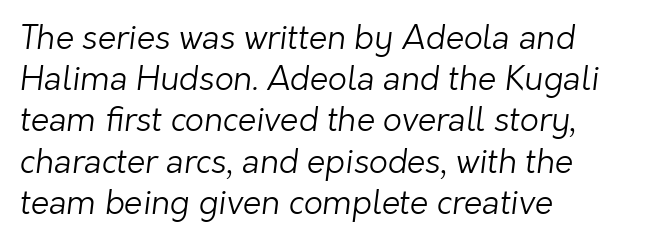
{"serif": "no", "bold": "no", "weight": "light", "width": "normal", "stroke_contrast": "low", "x_height": "medium", "monospaced": "no", "underline": "no", "align": "left", "line_spacing": "normal", "line_spacing_ratio": 1.25, "letter_spacing": "normal", "letter_spacing_em": 0.0, "glyph_px": 33}
